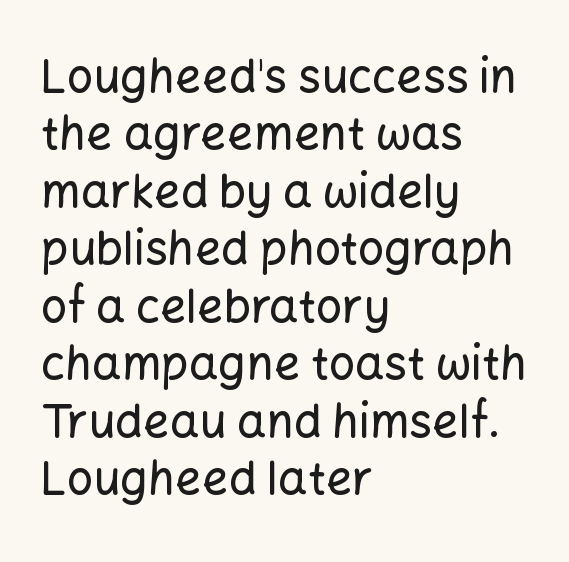
{"serif": "no", "italic": "no", "width": "normal", "stroke_contrast": "low", "x_height": "medium", "monospaced": "no", "underline": "no", "align": "left", "line_spacing": "normal", "line_spacing_ratio": 1.25, "letter_spacing": "normal", "letter_spacing_em": 0.0, "glyph_px": 46}
